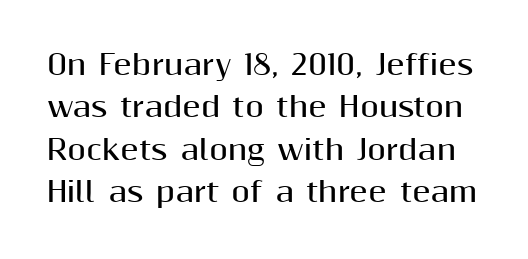
{"italic": "no", "bold": "yes", "underline": "no", "line_spacing": "normal", "line_spacing_ratio": 1.57, "letter_spacing": "normal", "letter_spacing_em": 0.0, "glyph_px": 27}
